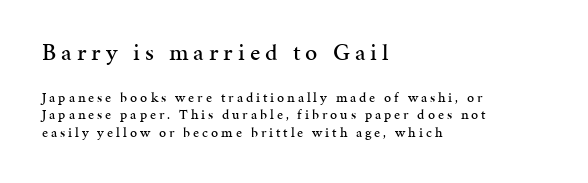
Q: Is the text italic (slanted)? A: No, it is upright.
Q: Is the text underlined? A: No.
Q: How is the paragraph aligned? A: Left-aligned.
Q: Is the spacing between letters normal or unusually wide? A: Unusually wide.
Q: Which block of text is set in a larger size, the first (top) or the second (bottom)? A: The first (top) one.
